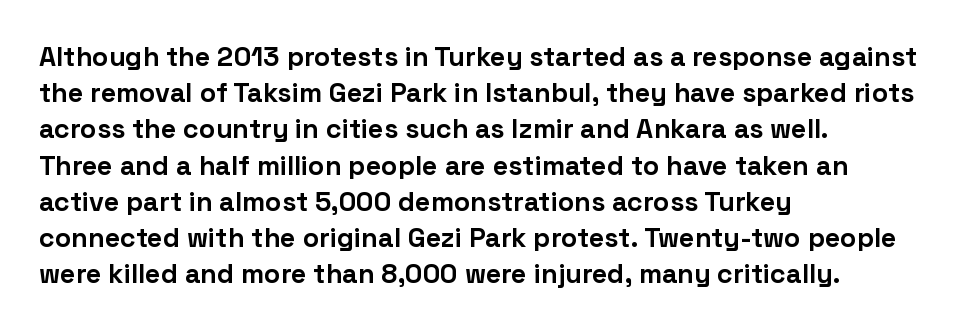
Does the weight exceed regular? Yes, all the way to bold. Inter-character spacing is left at the font's built-in metrics. If you drew a ruler down the left edge, every line would touch it. Only glyphs here, with clear space below each row. This sample keeps an unexceptional amount of space between lines.
